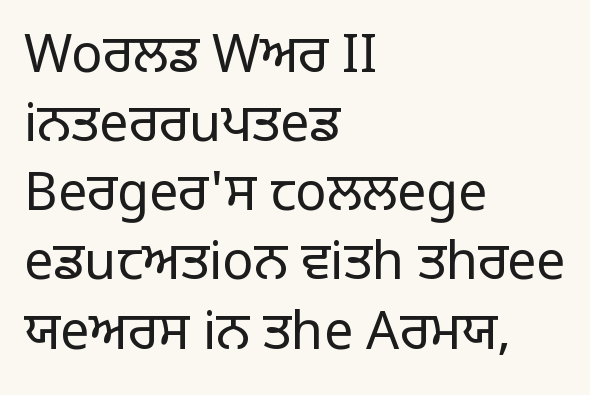
{"serif": "no", "italic": "no", "bold": "no", "weight": "regular", "width": "normal", "stroke_contrast": "low", "x_height": "large", "monospaced": "no", "underline": "no", "align": "left", "line_spacing": "normal", "line_spacing_ratio": 1.33, "letter_spacing": "normal", "letter_spacing_em": 0.0, "glyph_px": 52}
